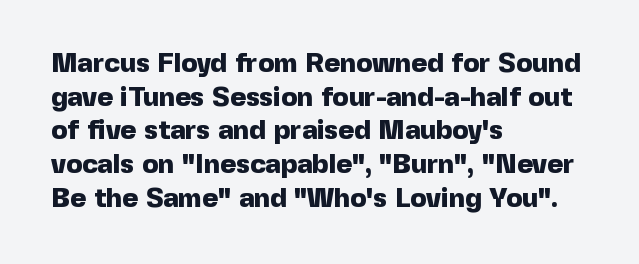
Its strokes are broad and dark, the hallmark of bold type. It's the straight-up-and-down kind of type. Regular leading. Caption: standard tracking, unaltered.
